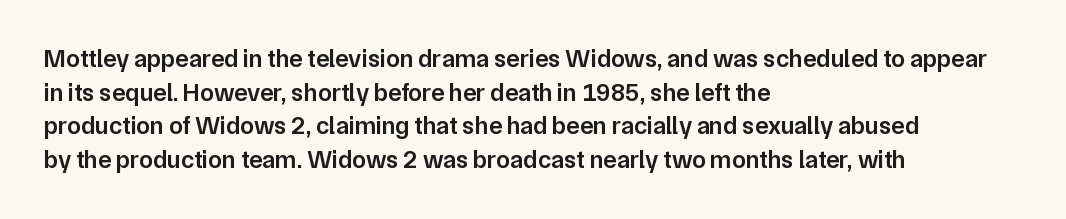
The image shows 25 px text type, upright; set left-aligned, normal line spacing (1.35x), normal letter spacing, not underlined.
